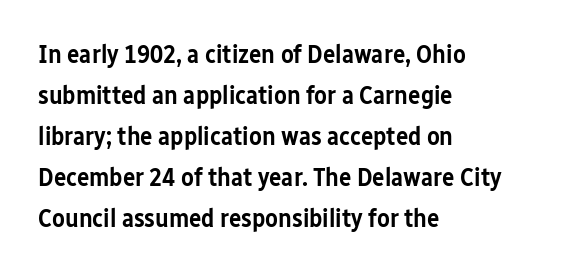
Bold? Not quite — semibold, heavier than regular but stopping short. In CSS terms this would be text-align: left. Does extra space separate the letters? No, they use regular spacing. How would I describe the line gaps? Plain and ordinary. Unlike italic type, these characters show no tilt at all. Honestly, there is no underline to notice here at all.
